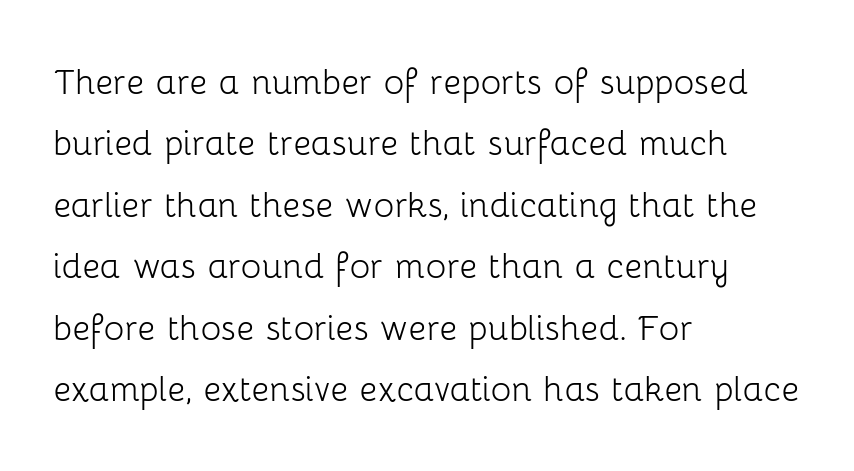
{"serif": "no", "italic": "no", "bold": "no", "weight": "light", "width": "normal", "stroke_contrast": "low", "x_height": "medium", "monospaced": "no", "underline": "no", "align": "left", "line_spacing": "normal", "line_spacing_ratio": 1.43, "letter_spacing": "normal", "letter_spacing_em": 0.0, "glyph_px": 43}
